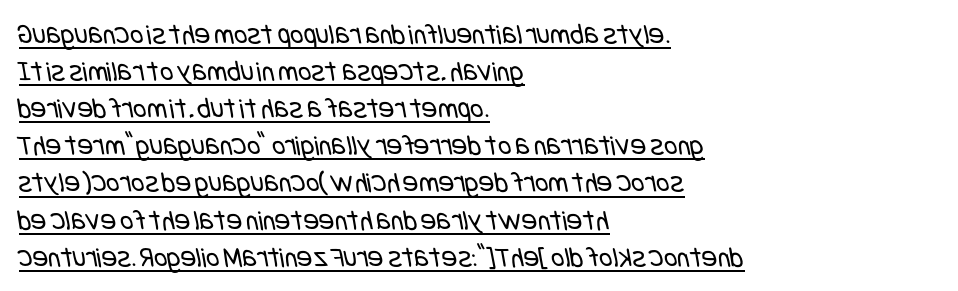
Q: Is the text bold? A: No.
Q: Is the typeface a serif or a sans-serif typeface? A: Sans-serif.
Q: Is the text underlined? A: Yes.
Q: How is the paragraph aligned? A: Left-aligned.
Q: Is the spacing between letters normal or unusually wide? A: Normal.
Q: Is the spacing between lines tight, normal or loose? A: Normal.
Q: Width (condensed, normal, or wide)? A: Condensed.
Q: Stroke contrast? A: Low.
Q: x-height? A: Large.
